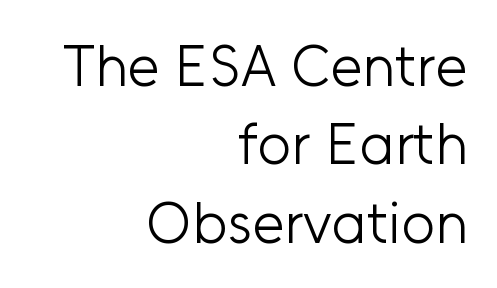
{"serif": "no", "italic": "no", "bold": "no", "weight": "light", "width": "normal", "stroke_contrast": "low", "x_height": "medium", "monospaced": "no", "underline": "no", "align": "right", "line_spacing": "normal", "line_spacing_ratio": 1.35, "letter_spacing": "normal", "letter_spacing_em": 0.0, "glyph_px": 58}
